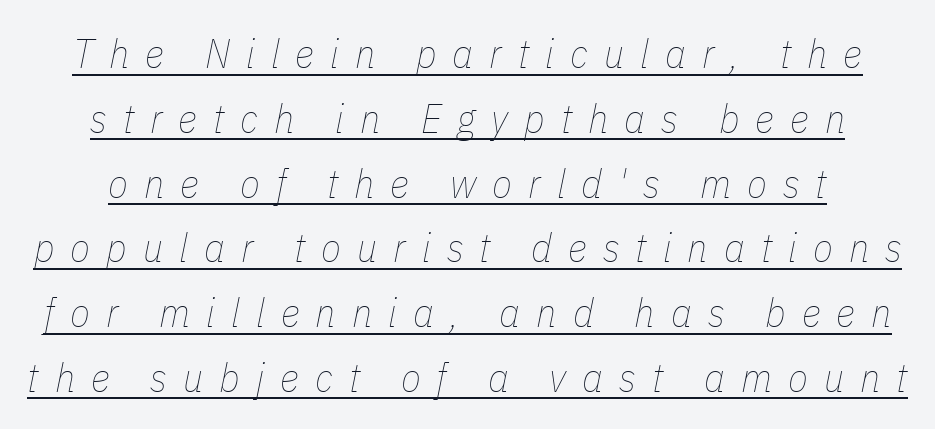
Letter spacing: wide. The glyphs look as if they've been sheared to an angle. Note the varied advance widths — an 'i' is clearly narrower than an 'm'. The rows are spaced the way most documents space them. In designer terms, the underline attribute is active on this setting. No letter is thick-stroked: the sample isn't bold.
